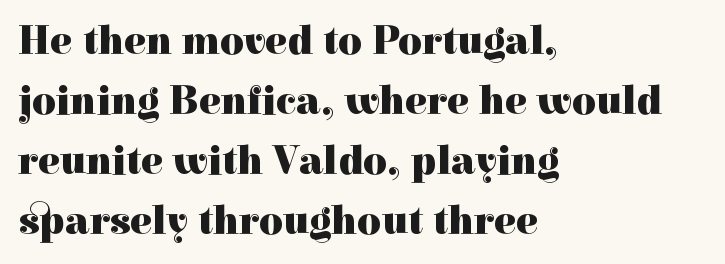
Q: Is the text bold? A: Yes.
Q: Is the text italic (slanted)? A: No, it is upright.
Q: Is the typeface a serif or a sans-serif typeface? A: Serif.
Q: Is the text underlined? A: No.
Q: How is the paragraph aligned? A: Left-aligned.
Q: Is the spacing between letters normal or unusually wide? A: Normal.
Q: Is the spacing between lines tight, normal or loose? A: Normal.
Q: Width (condensed, normal, or wide)? A: Normal.
Q: x-height? A: Medium.
Q: Monospaced? A: No.
